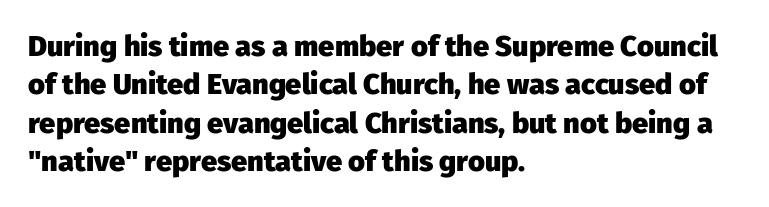
Nobody touched the tracking dial on this one. Bold? Absolutely — the strokes are thick and heavy. Notice how the passage keeps a crisp vertical edge on the left only. The specimen reads as upright at a glance.
